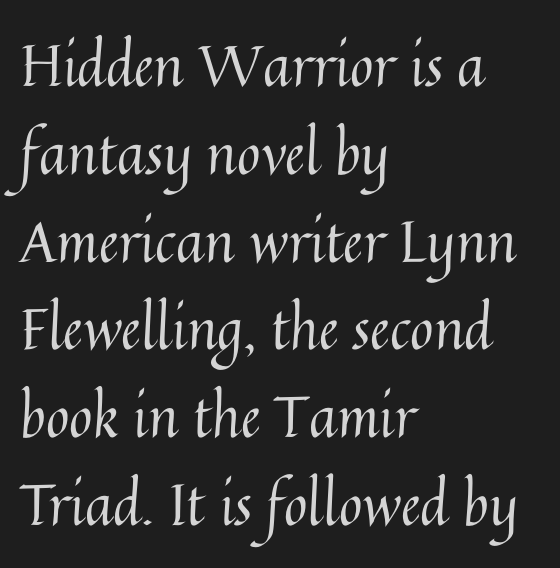
{"bold": "no", "weight": "regular", "width": "normal", "stroke_contrast": "medium", "x_height": "medium", "monospaced": "no", "underline": "no", "align": "left", "line_spacing": "normal", "line_spacing_ratio": 1.54, "letter_spacing": "normal", "letter_spacing_em": 0.0, "glyph_px": 57}
